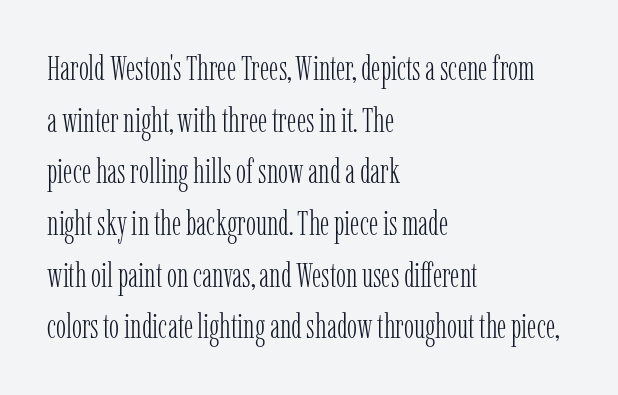
The rendering anchors every line to the left-hand side. Regular leading. The designer went with a serif here, giving each stem small feet. The passage shown is typed in a proportional face where columns would drift. Bare-footed words on every line.
